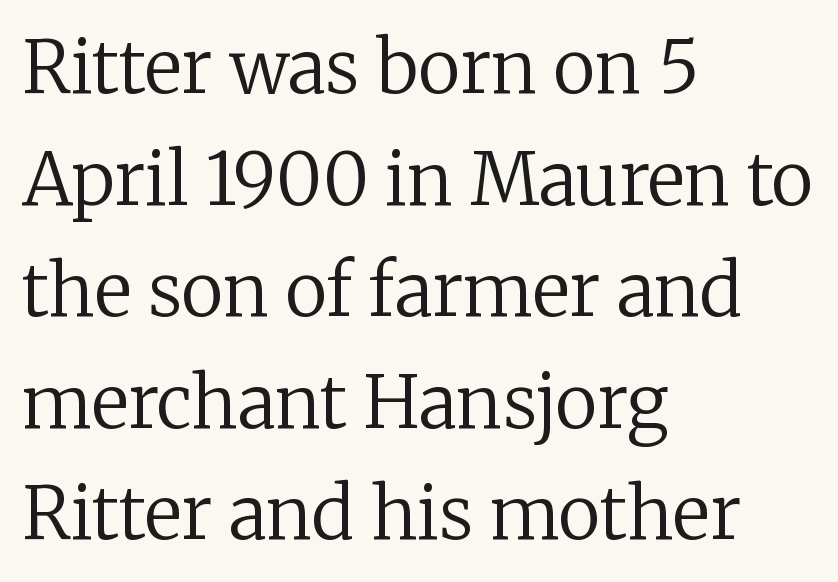
{"serif": "yes", "italic": "no", "bold": "no", "weight": "regular", "width": "normal", "stroke_contrast": "low", "x_height": "medium", "monospaced": "no", "underline": "no", "align": "left", "line_spacing": "normal", "line_spacing_ratio": 1.55, "letter_spacing": "normal", "letter_spacing_em": 0.0, "glyph_px": 72}
